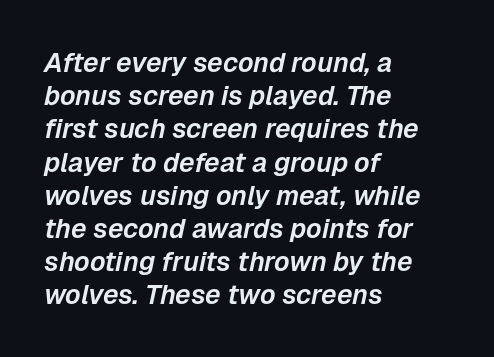
The image shows 27 px text type, italic (leaning right); set left-aligned, line spacing 1.23x, normal letter spacing, not underlined.
